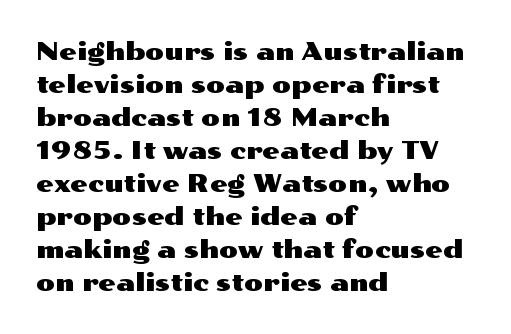
Q: Is the text italic (slanted)? A: No, it is upright.
Q: Is the text underlined? A: No.
Q: How is the paragraph aligned? A: Left-aligned.
Q: Is the spacing between letters normal or unusually wide? A: Normal.
Q: Is the spacing between lines tight, normal or loose? A: Normal.
